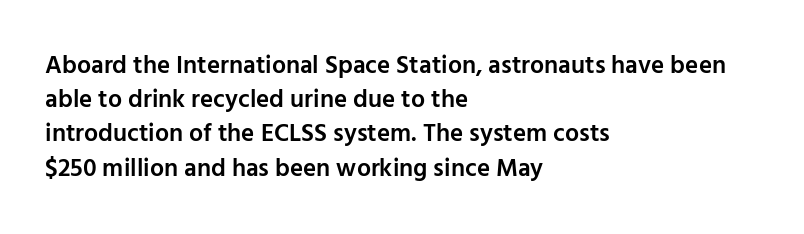
The image shows 25 px text type, upright; set left-aligned, normal line spacing (1.37x), normal letter spacing, not underlined.
